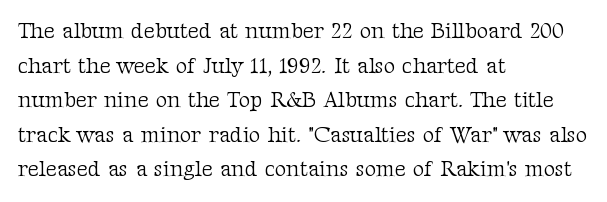
{"italic": "no", "bold": "no", "underline": "no", "align": "left", "line_spacing": "normal", "line_spacing_ratio": 1.57, "letter_spacing": "normal", "letter_spacing_em": 0.0, "glyph_px": 22}
